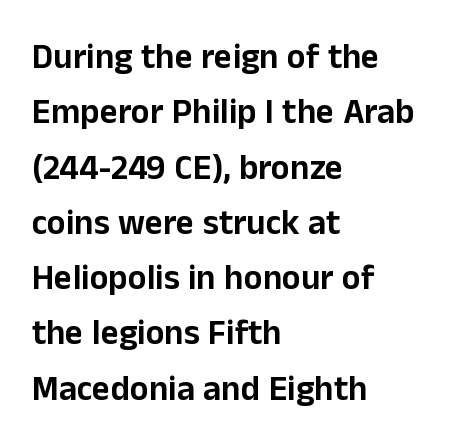
Posture: straight, roman, zero tilt. Stroke terminals: plain, sans-serif. Leading: standard. The rendering uses natural spacing where letterforms have individual widths. Is the letter spacing exaggerated? No — it looks like the ordinary default. The rag falls on the right side of this text block.
